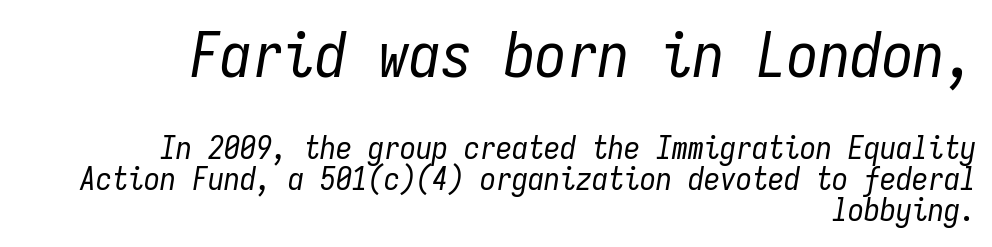
The image shows 63 px regular-weight, condensed type, italic (leaning right), monospaced; set right-aligned, tight line spacing (0.97x), normal letter spacing, not underlined; the first (top) block is 1.97x larger; low stroke contrast and a medium x-height.
